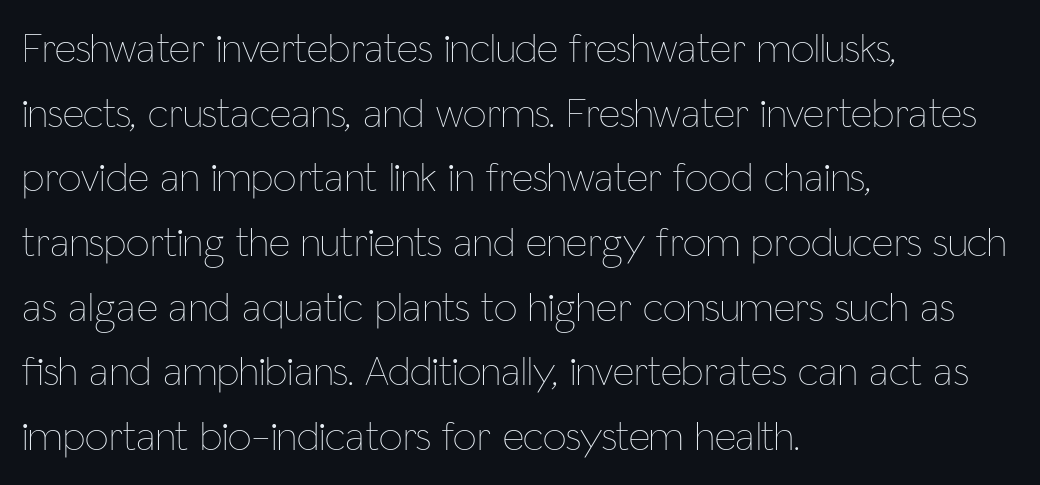
Q: Is the text bold? A: No.
Q: Is the text italic (slanted)? A: No, it is upright.
Q: Is the text underlined? A: No.
Q: How is the paragraph aligned? A: Left-aligned.
Q: Is the spacing between letters normal or unusually wide? A: Normal.
Q: Is the spacing between lines tight, normal or loose? A: Normal.
Q: Width (condensed, normal, or wide)? A: Condensed.
Q: Stroke contrast? A: Low.
Q: x-height? A: Medium.
Q: Monospaced? A: No.
